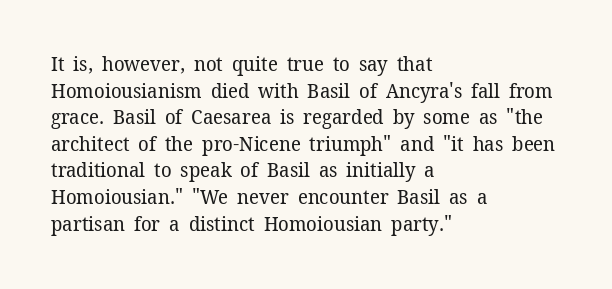
The image shows 20 px text type, upright; set left-aligned, normal line spacing (1.33x), normal letter spacing, not underlined.
